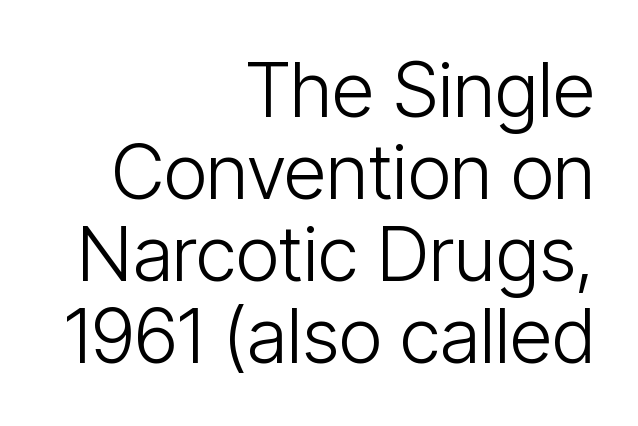
The face used here is a sans, in the tradition of grotesques and geometrics. Bare-footed words on every line. The typesetter chose a ragged-left arrangement here. Tracking value appears to be zero — textbook default spacing.
